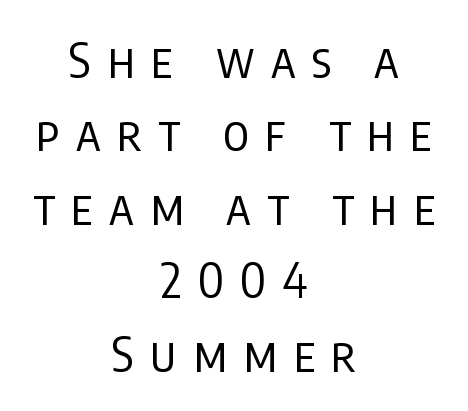
{"serif": "no", "italic": "no", "bold": "no", "weight": "regular", "width": "condensed", "stroke_contrast": "low", "x_height": "large", "monospaced": "no", "underline": "no", "align": "center", "line_spacing": "normal", "line_spacing_ratio": 1.53, "letter_spacing": "wide", "letter_spacing_em": 0.34, "glyph_px": 48}
